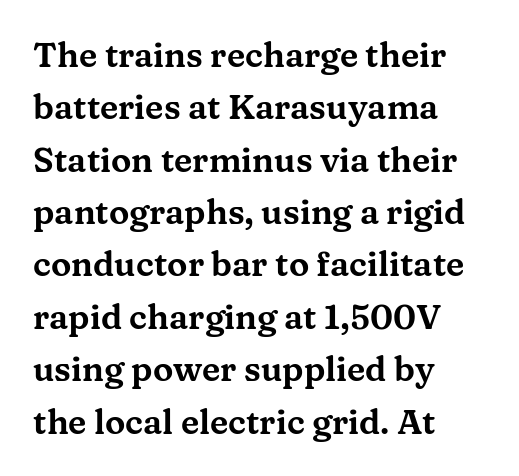
Interline gaps are of average width in this sample. The type family on display is of the serif kind. The typesetter chose a ragged-right arrangement here. The letters stand upright; this is a roman face.
